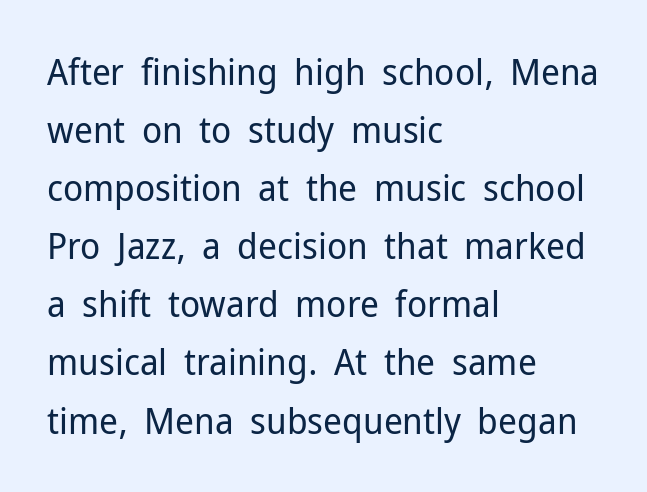
The image shows 37 px regular-weight sans-serif type, upright; set left-aligned, normal line spacing (1.57x), normal letter spacing, not underlined; low stroke contrast and a medium x-height.
